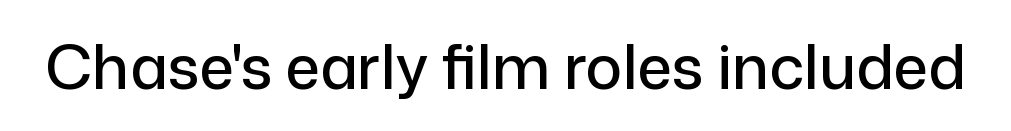
Characters follow at the spacing the type designer built in. This sample uses an upright cut, with every glyph sitting square on the baseline. I'd call this a sans setting — the letters go barefoot. This sample has the flowing, uneven cadence of proportional lettering. The specimen omits any rule beneath the text block's lines.
